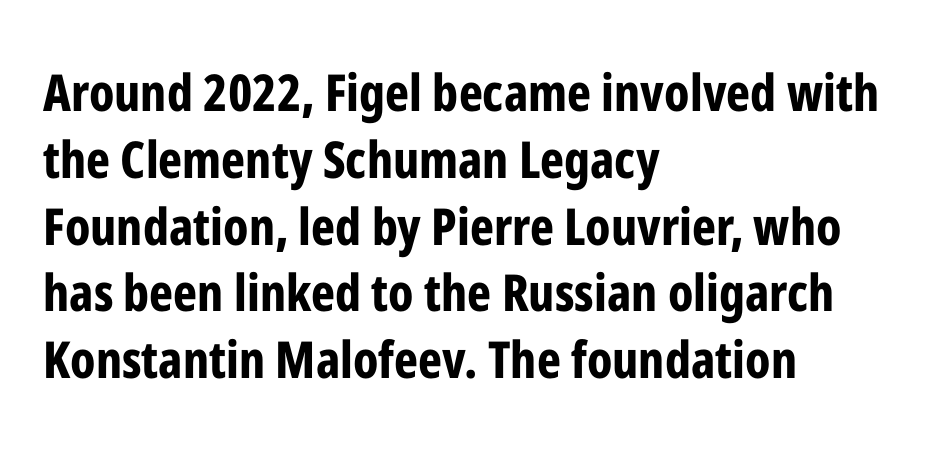
The image shows 51 px bold, condensed sans-serif type, upright; set left-aligned, normal line spacing (1.31x), normal letter spacing, not underlined; low stroke contrast and a medium x-height.
